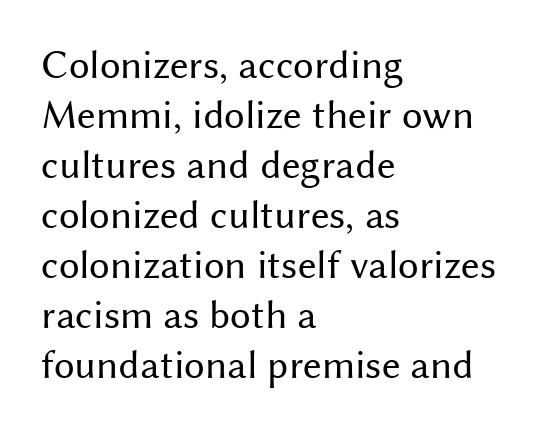
Q: Is the text bold? A: No.
Q: Is the text italic (slanted)? A: No, it is upright.
Q: Is the typeface a serif or a sans-serif typeface? A: Sans-serif.
Q: Is the text underlined? A: No.
Q: How is the paragraph aligned? A: Left-aligned.
Q: Is the spacing between letters normal or unusually wide? A: Normal.
Q: Width (condensed, normal, or wide)? A: Normal.
Q: Stroke contrast? A: Medium.
Q: x-height? A: Medium.
Q: Monospaced? A: No.
